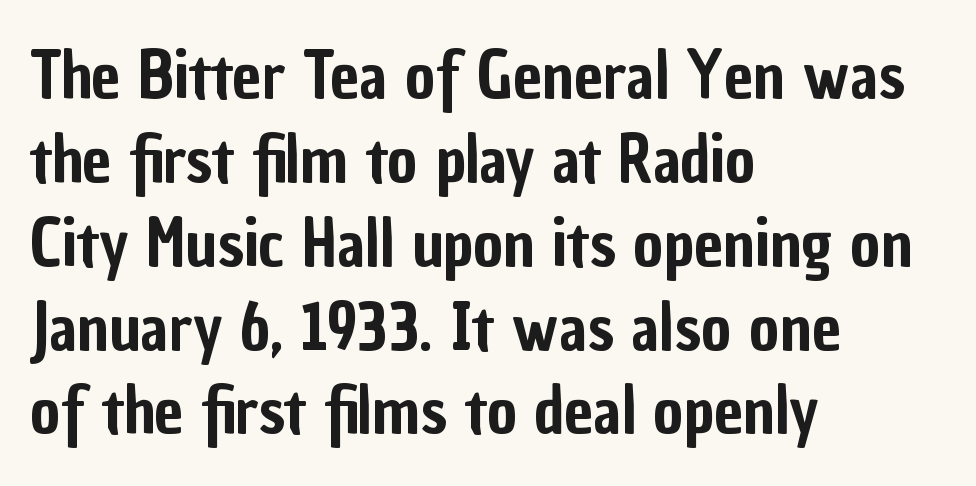
{"serif": "no", "italic": "no", "width": "condensed", "stroke_contrast": "low", "x_height": "medium", "monospaced": "no", "underline": "no", "align": "left", "line_spacing": "normal", "line_spacing_ratio": 1.29, "letter_spacing": "normal", "letter_spacing_em": 0.0, "glyph_px": 65}
